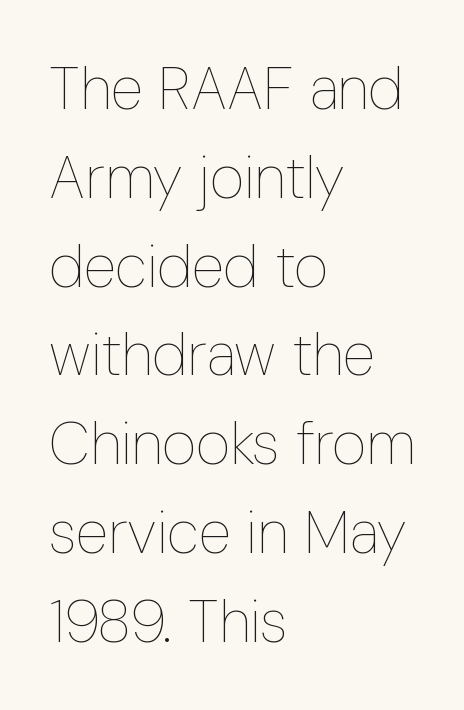
The image shows 60 px thin, condensed type, upright; set left-aligned, normal line spacing (1.48x), normal letter spacing, not underlined; low stroke contrast and a medium x-height.
